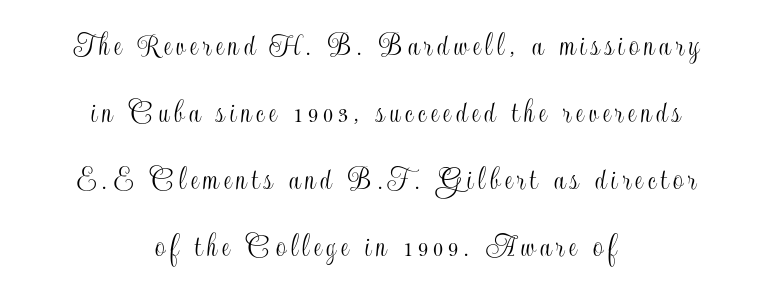
Q: Is the text italic (slanted)? A: Yes.
Q: Is the text underlined? A: No.
Q: How is the paragraph aligned? A: Centered.
Q: Is the spacing between lines tight, normal or loose? A: Loose.
Q: Width (condensed, normal, or wide)? A: Condensed.
Q: x-height? A: Small.
Q: Monospaced? A: No.
